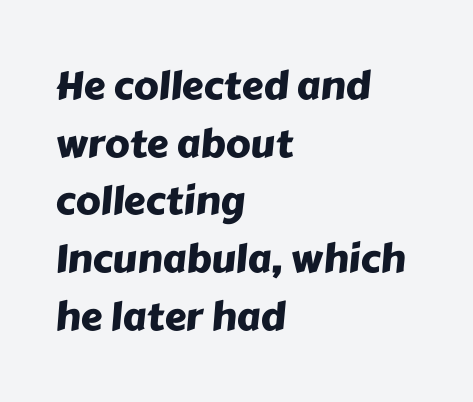
The image shows 39 px sans-serif type; set left-aligned, normal line spacing (1.48x), normal letter spacing, not underlined; low stroke contrast and a medium x-height.
